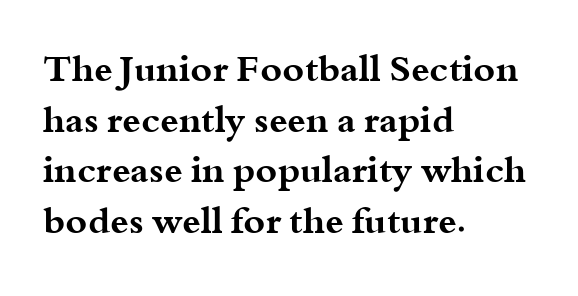
Does the leading feel generous? No, just average. Here the glyphs are tracked normally, forming tight word shapes. The font is running at its bold setting. Serifs: yes, visible at the terminals of the letterforms.
